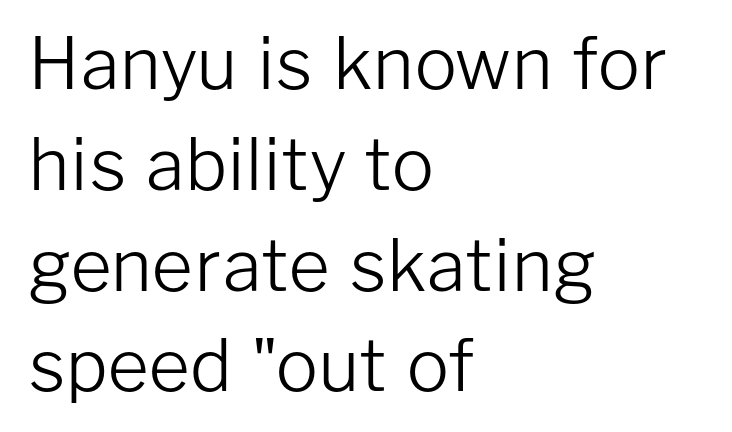
Think standard paragraph weight, or any step lighter than that. This sample keeps an unexceptional amount of space between lines. Letter spacing: default. These lines are rendered in a variable-pitch font.
